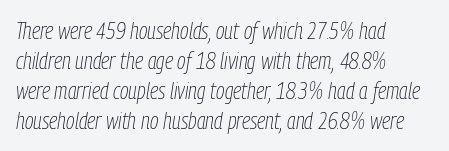
The image shows 23 px text type, italic (leaning right); set left-aligned, normal line spacing (1.3x), normal letter spacing, not underlined.
